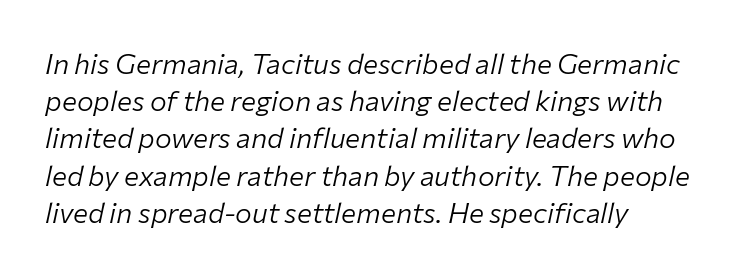
{"italic": "yes", "lean": "right", "slant_degrees": 12, "bold": "no", "weight": "light", "width": "normal", "stroke_contrast": "low", "x_height": "medium", "monospaced": "no", "underline": "no", "align": "left", "line_spacing": "normal", "line_spacing_ratio": 1.33, "letter_spacing": "normal", "letter_spacing_em": 0.0, "glyph_px": 28}
